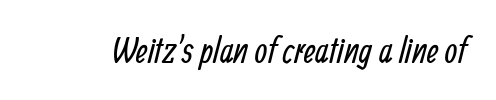
Words float on clear page, feet unadorned. The type is set solid horizontally, with unmodified tracking. This rendering employs a face without finishing strokes, i.e., a sans-serif. Summary of weight: not heavy and not bold.
